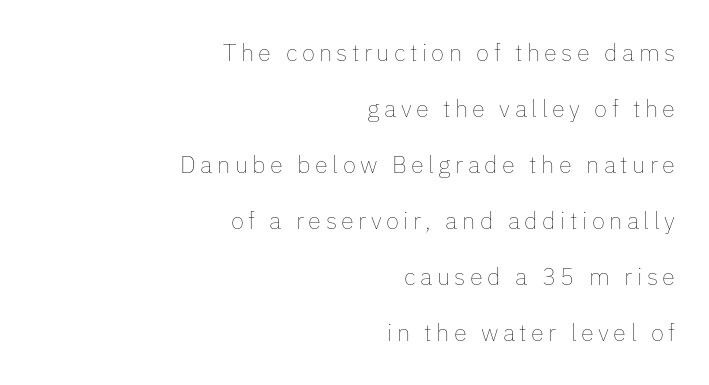
{"italic": "no", "bold": "no", "underline": "no", "align": "right", "line_spacing": "loose", "line_spacing_ratio": 2.33, "glyph_px": 24}
